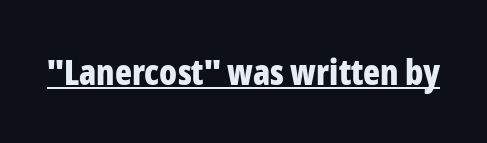
{"serif": "no", "italic": "no", "bold": "yes", "weight": "bold", "width": "condensed", "stroke_contrast": "low", "x_height": "medium", "monospaced": "no", "underline": "yes", "letter_spacing": "normal", "letter_spacing_em": 0.0, "glyph_px": 35}
